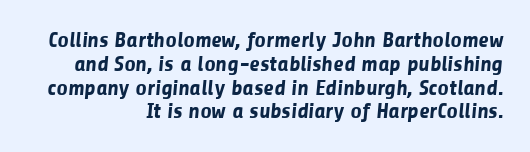
Q: Is the text bold? A: Yes.
Q: Is the text underlined? A: No.
Q: How is the paragraph aligned? A: Right-aligned.
Q: Is the spacing between letters normal or unusually wide? A: Normal.
Q: Is the spacing between lines tight, normal or loose? A: Tight.
